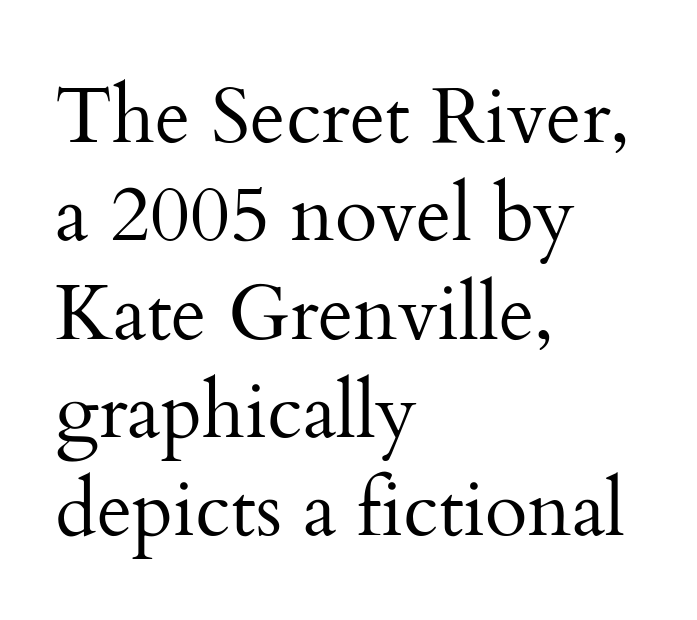
{"serif": "yes", "italic": "no", "bold": "no", "weight": "regular", "width": "normal", "stroke_contrast": "medium", "x_height": "small", "monospaced": "no", "underline": "no", "align": "left", "line_spacing": "normal", "line_spacing_ratio": 1.26, "letter_spacing": "normal", "letter_spacing_em": 0.0, "glyph_px": 78}
